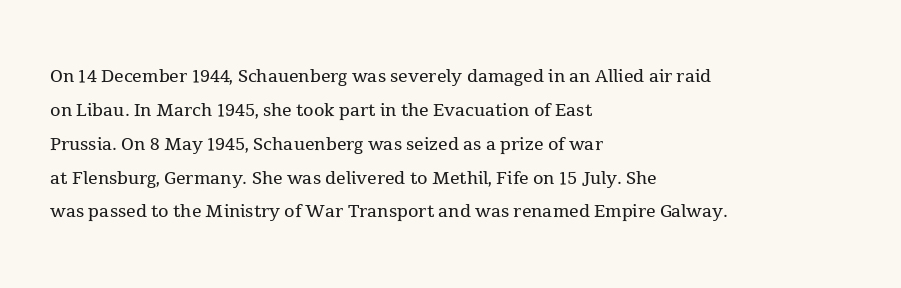
{"italic": "no", "bold": "no", "underline": "no", "align": "left", "line_spacing": "normal", "line_spacing_ratio": 1.41, "letter_spacing": "normal", "letter_spacing_em": 0.0, "glyph_px": 24}
